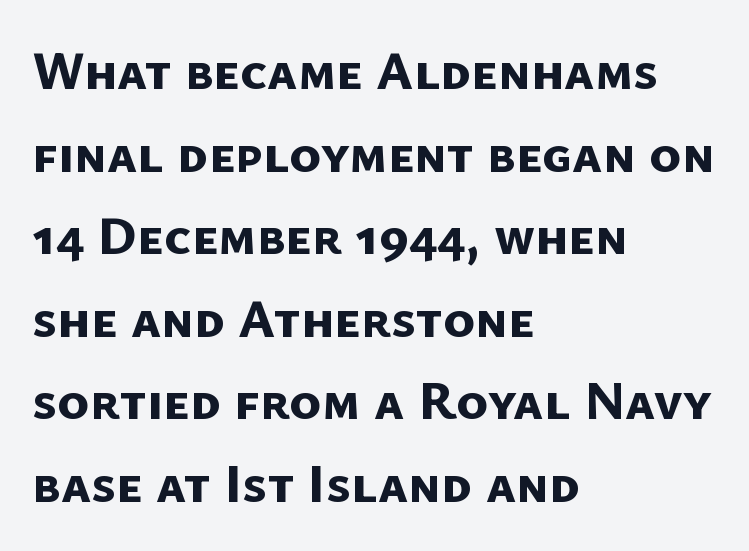
Which margin do the lines hug? The left one — the right edge is uneven. Proportional: the letters do not fall into vertical columns. Serif or sans? Sans — the stroke terminals are bare. I'd describe the lettering as bold — thick and assertive.
